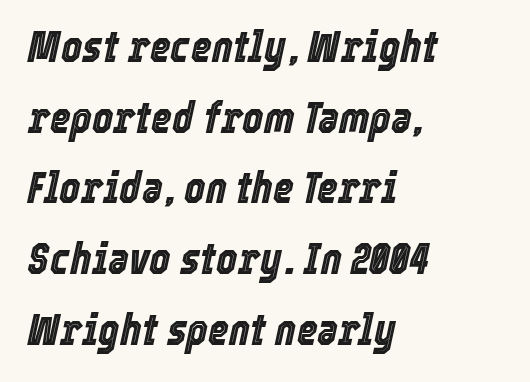
This rendering features lettering with no underline. Notice how descenders clear the ascenders below comfortably — that's standard leading. Varying glyph widths throughout — classic text-font behaviour. Glyph-to-glyph distance matches everyday printed text. Style check: oblique.
